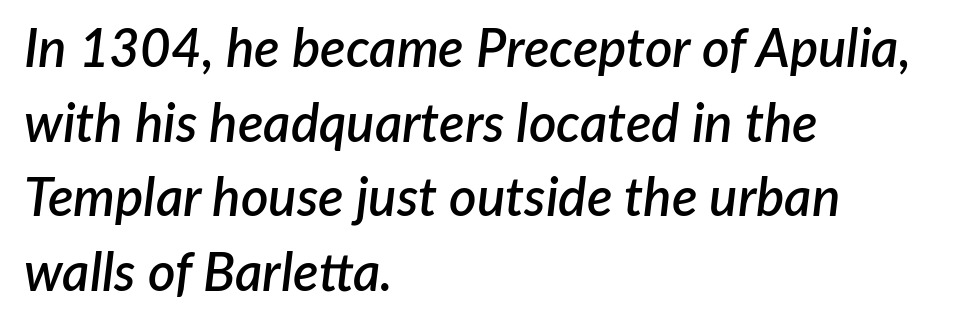
{"italic": "yes", "lean": "right", "slant_degrees": 7, "bold": "semi", "weight": "semibold", "width": "normal", "stroke_contrast": "low", "x_height": "medium", "monospaced": "no", "underline": "no", "align": "left", "line_spacing": "normal", "line_spacing_ratio": 1.41, "letter_spacing": "normal", "letter_spacing_em": 0.0, "glyph_px": 53}
